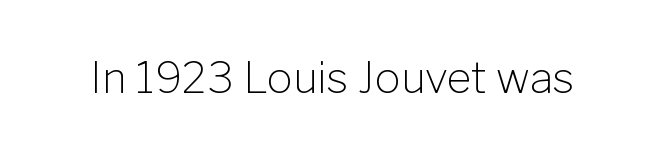
The lettering holds an erect, upright posture throughout. Summary of weight: not heavy and not bold. What stands out about the letter spacing? Nothing — it is the standard amount. The space beneath each line is pristine and unruled.
